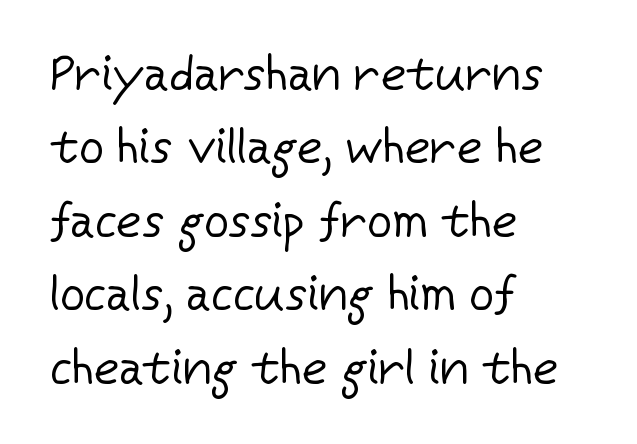
The image shows 49 px regular-weight sans-serif type, upright; set left-aligned, normal line spacing (1.5x), normal letter spacing, not underlined; low stroke contrast and a medium x-height.
